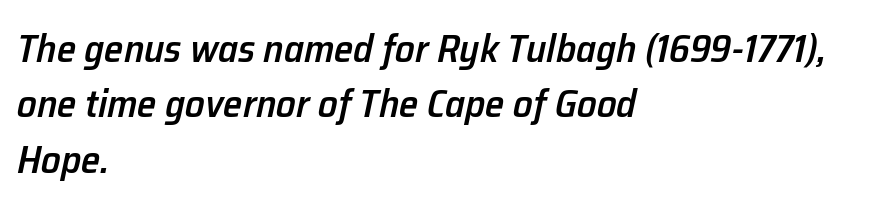
The vertical gap from one line to the next is medium. Quick note: italic. Character widths vary here, with narrow letters taking less room than wide ones. Nothing unusual about the tracking: characters are spaced as the font intends. One-word summary of the alignment: left. Heft: intermediate — a semibold.
